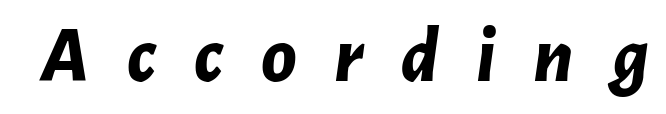
Q: Is the text bold? A: Yes.
Q: Is the text italic (slanted)? A: Yes, it leans right by about 7 degrees.
Q: Is the text underlined? A: No.
Q: Is the spacing between letters normal or unusually wide? A: Unusually wide.
Q: Width (condensed, normal, or wide)? A: Normal.
Q: Stroke contrast? A: Low.
Q: x-height? A: Medium.
Q: Monospaced? A: No.
